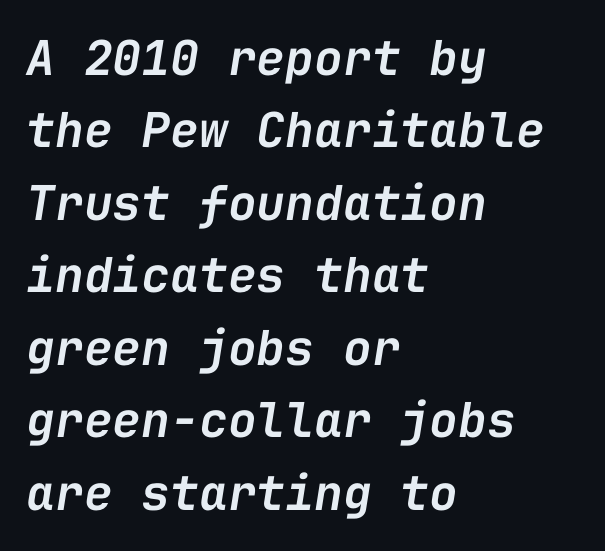
The image shows 48 px semibold type, italic (leaning right), monospaced; set left-aligned, normal line spacing (1.51x), normal letter spacing, not underlined; low stroke contrast and a medium x-height.
